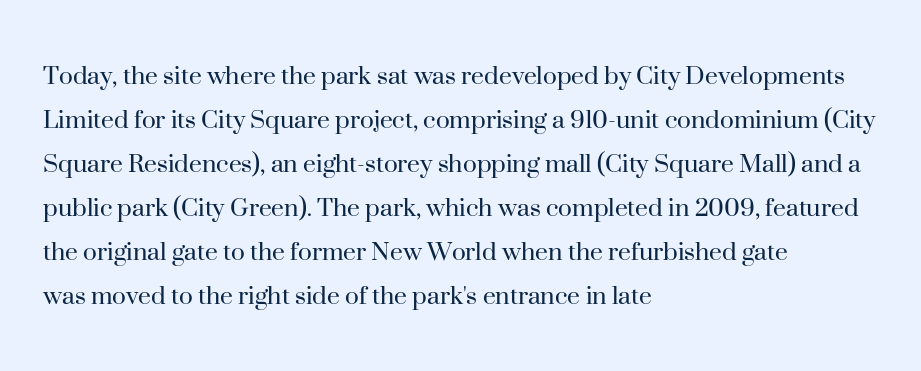
{"serif": "yes", "italic": "no", "bold": "no", "weight": "regular", "width": "normal", "stroke_contrast": "high", "x_height": "small", "monospaced": "no", "underline": "no", "align": "left", "line_spacing": "normal", "line_spacing_ratio": 1.52, "letter_spacing": "normal", "letter_spacing_em": 0.0, "glyph_px": 29}
